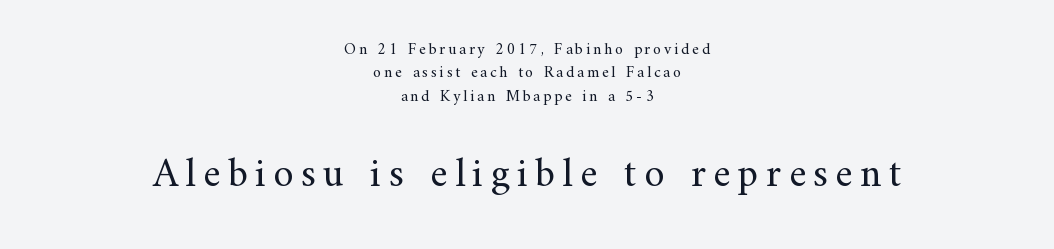
{"serif": "yes", "italic": "no", "bold": "no", "weight": "regular", "width": "normal", "stroke_contrast": "medium", "x_height": "small", "monospaced": "no", "underline": "no", "align": "center", "line_spacing": "normal", "line_spacing_ratio": 1.46, "larger_block": "second", "size_ratio": 2.56, "glyph_px": 41}
